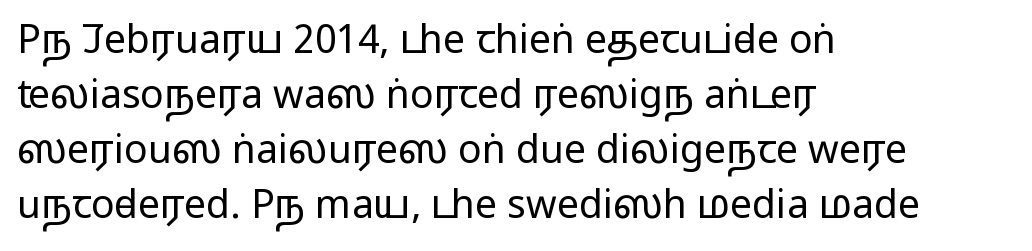
Q: Is the text bold? A: No.
Q: Is the text italic (slanted)? A: No, it is upright.
Q: Is the typeface a serif or a sans-serif typeface? A: Sans-serif.
Q: Is the text underlined? A: No.
Q: How is the paragraph aligned? A: Left-aligned.
Q: Is the spacing between letters normal or unusually wide? A: Normal.
Q: Is the spacing between lines tight, normal or loose? A: Normal.
Q: Width (condensed, normal, or wide)? A: Wide.
Q: Stroke contrast? A: Low.
Q: x-height? A: Medium.
Q: Monospaced? A: No.
